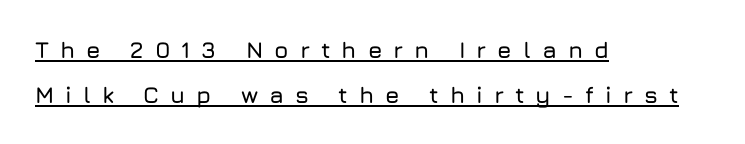
{"italic": "no", "underline": "yes", "align": "left", "line_spacing": "loose", "line_spacing_ratio": 1.94, "letter_spacing": "wide", "letter_spacing_em": 0.48, "glyph_px": 23}
